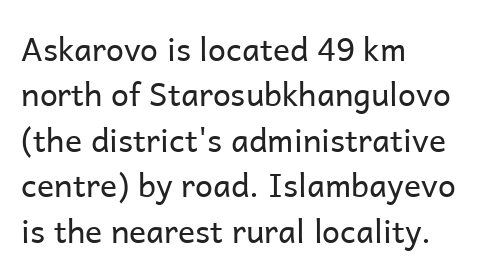
Spacing verdict: proportional, widths tailored to each character. I'd call this a sans setting — the letters go barefoot. No extra ink here — the face is not bold. This rendering uses left alignment, leaving the right contour irregular.
